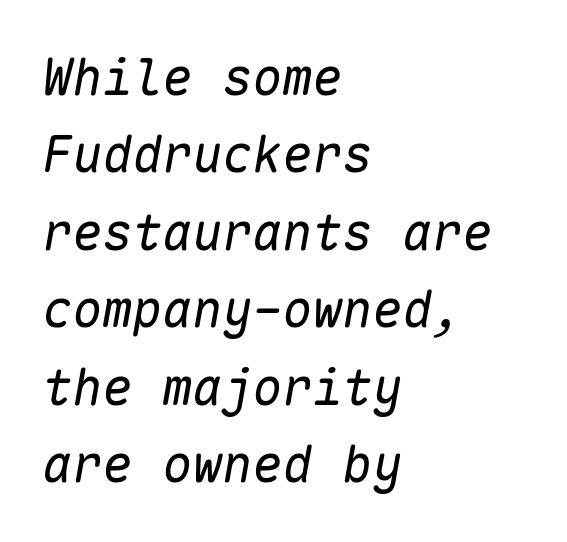
{"italic": "yes", "lean": "right", "slant_degrees": 10, "bold": "no", "weight": "regular", "width": "normal", "stroke_contrast": "low", "x_height": "medium", "monospaced": "yes", "underline": "no", "align": "left", "line_spacing": "normal", "line_spacing_ratio": 1.55, "letter_spacing": "normal", "letter_spacing_em": 0.0, "glyph_px": 50}
